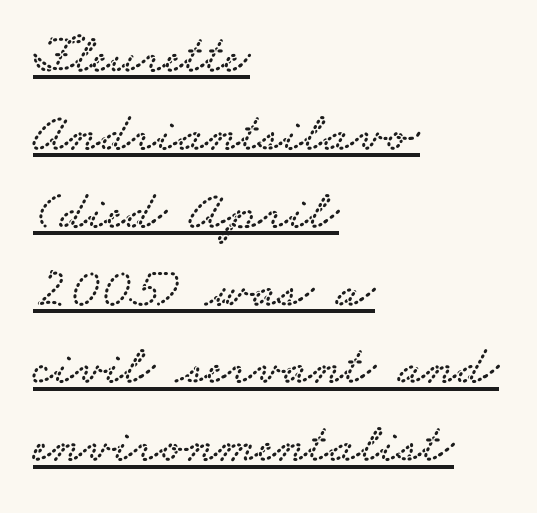
This sample carries an underscore along the baseline area. Each letter keeps its own natural width here, so spacing adapts to shape. Letter spacing: default. Left-aligned paragraph, ragged on the right.
